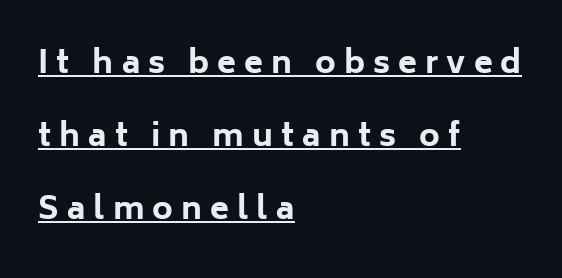
{"serif": "no", "italic": "no", "bold": "yes", "weight": "bold", "width": "normal", "stroke_contrast": "low", "x_height": "medium", "monospaced": "no", "underline": "yes", "align": "left", "line_spacing": "loose", "line_spacing_ratio": 2.35, "letter_spacing": "wide", "letter_spacing_em": 0.26, "glyph_px": 31}
